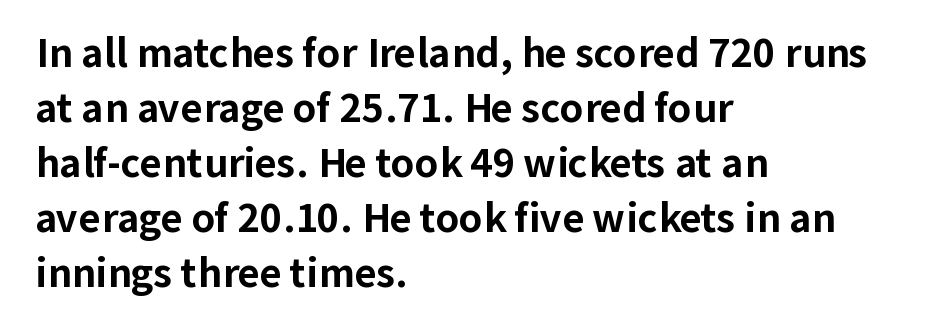
The image shows 38 px bold sans-serif type, upright; set left-aligned, normal line spacing (1.45x), normal letter spacing, not underlined; low stroke contrast and a medium x-height.
